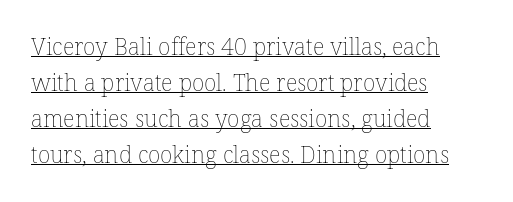
The rendering uses the underline text-decoration. Stems here are at most as thick as an everyday book face. The rag falls on the right side of this text block. Ascenders rise straight up at ninety degrees.
